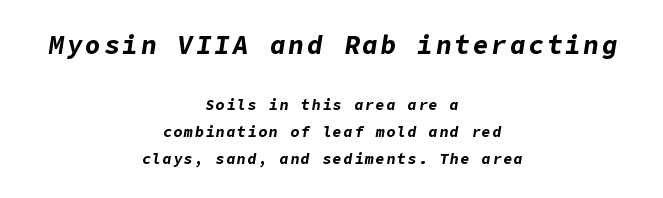
Looking at the ascenders, they clearly lean. On the weight axis this lands at bold, roughly 700. Two sizes are in play, and the larger belongs to the first block. Check under the words: just untouched page.
